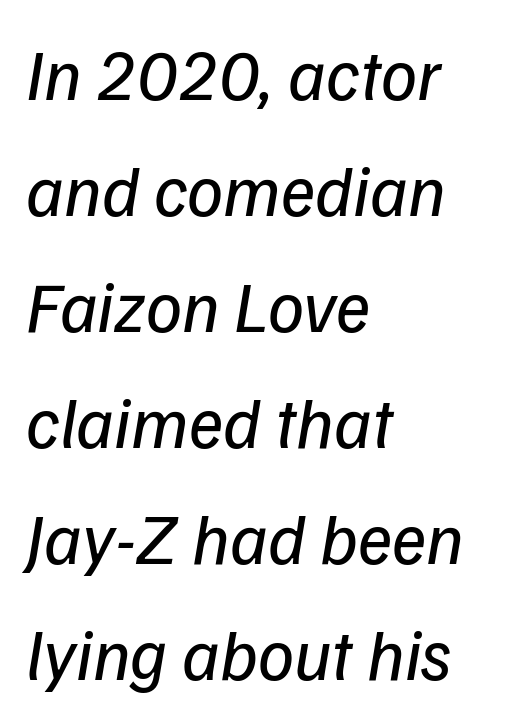
{"italic": "yes", "lean": "right", "slant_degrees": 9, "bold": "no", "weight": "regular", "width": "normal", "stroke_contrast": "low", "x_height": "medium", "monospaced": "no", "underline": "no", "align": "left", "line_spacing": "normal", "line_spacing_ratio": 1.61, "letter_spacing": "normal", "letter_spacing_em": 0.0, "glyph_px": 72}
